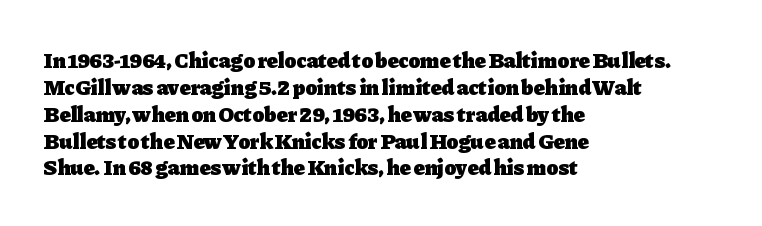
A typesetter would mark this as roman, not italic. What stands out about the letter spacing? Nothing — it is the standard amount. The baseline area is clear. Caption: bold face, heavy strokes.
